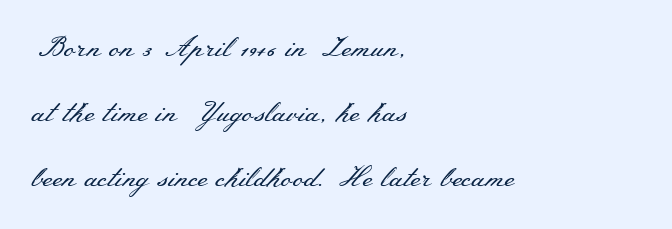
The image shows 28 px regular-weight, wide serif type; set left-aligned, loose line spacing (2.33x), normal letter spacing, not underlined; medium stroke contrast and a small x-height.
